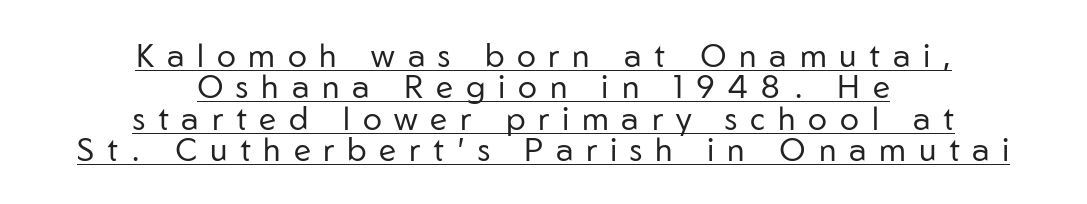
Italic? Not at all — the glyphs are vertical. Nothing sits at the stroke ends, so this counts as sans-serif. Each letter keeps its own natural width here, so spacing adapts to shape. The sample's only ornament is a line tracing under the words.
